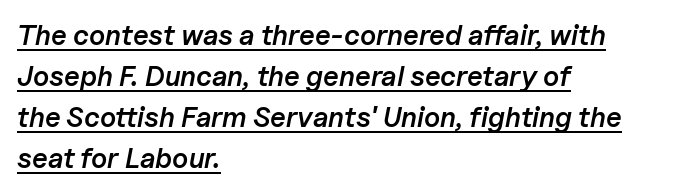
{"italic": "yes", "lean": "right", "slant_degrees": 11, "bold": "semi", "weight": "semibold", "width": "normal", "stroke_contrast": "low", "x_height": "medium", "monospaced": "no", "underline": "yes", "align": "left", "line_spacing": "normal", "line_spacing_ratio": 1.47, "letter_spacing": "normal", "letter_spacing_em": 0.0, "glyph_px": 28}
